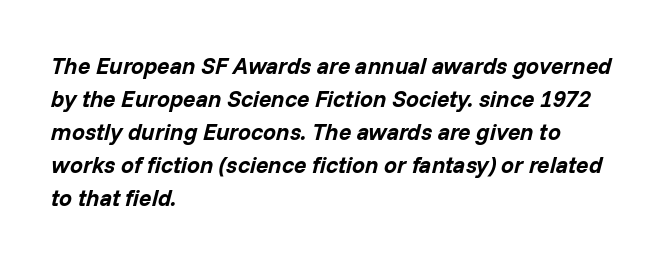
The setting favours the left margin, as ordinary paragraphs usually do. These lines carry a lot of weight — the face is fully bold. If you measured baseline to baseline, you'd find a middling distance. Anything drawn beneath the words? Only blank space. Italic: yes, the glyphs are oblique. How are the letters spaced? Ordinarily, with no added tracking.
